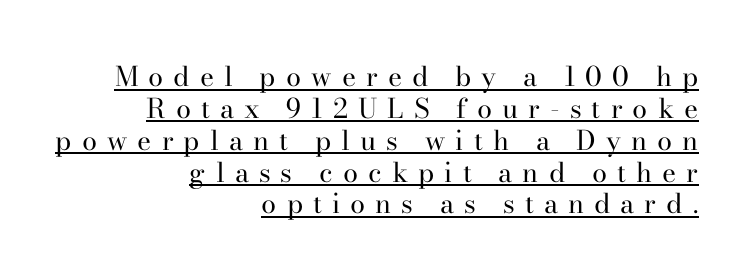
Q: Is the text bold? A: No.
Q: Is the text italic (slanted)? A: No, it is upright.
Q: Is the text underlined? A: Yes.
Q: How is the paragraph aligned? A: Right-aligned.
Q: Is the spacing between letters normal or unusually wide? A: Unusually wide.
